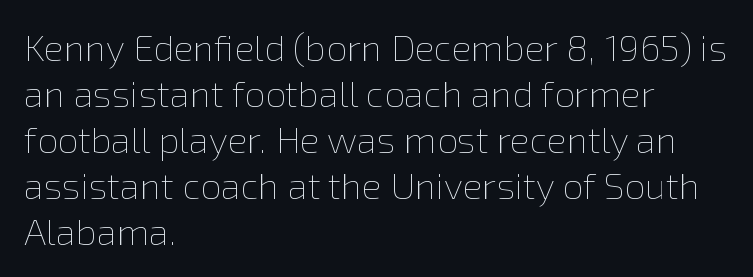
You could not count columns in this text — the font is proportionally spaced. This sample uses an upright cut, with every glyph sitting square on the baseline. Only glyphs here, with clear space below each row. This reads as an unemphasized weight, regular at the heaviest. This sample uses plain, unmodified letter spacing. These lines stack with their left ends in a neat column.
